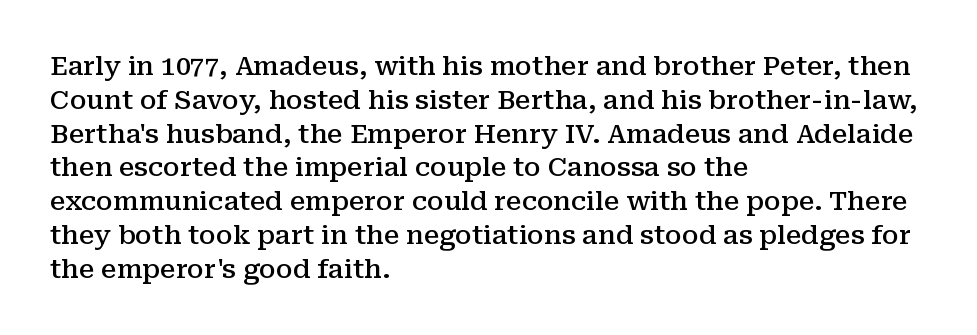
The image shows 26 px text type, upright; set left-aligned, normal line spacing (1.3x), normal letter spacing, not underlined.
